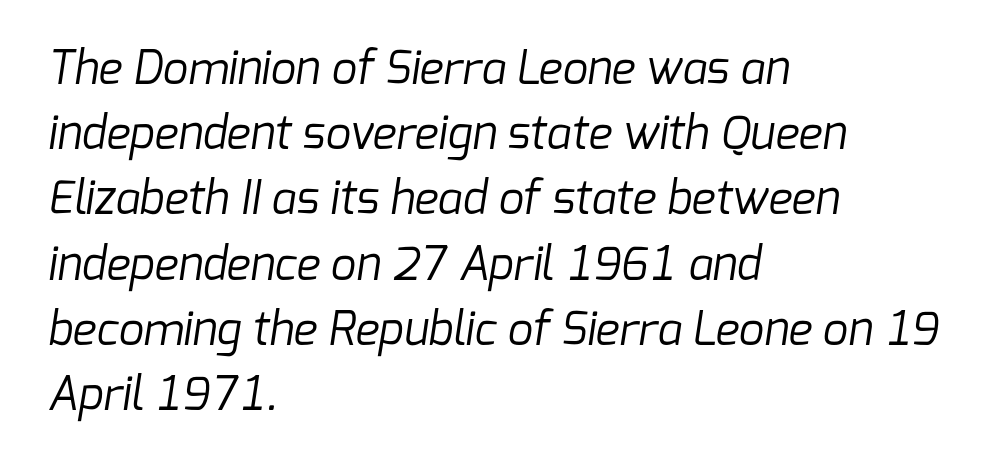
{"serif": "no", "bold": "no", "weight": "regular", "width": "normal", "stroke_contrast": "low", "x_height": "medium", "monospaced": "no", "underline": "no", "align": "left", "line_spacing": "normal", "line_spacing_ratio": 1.45, "letter_spacing": "normal", "letter_spacing_em": 0.0, "glyph_px": 45}
